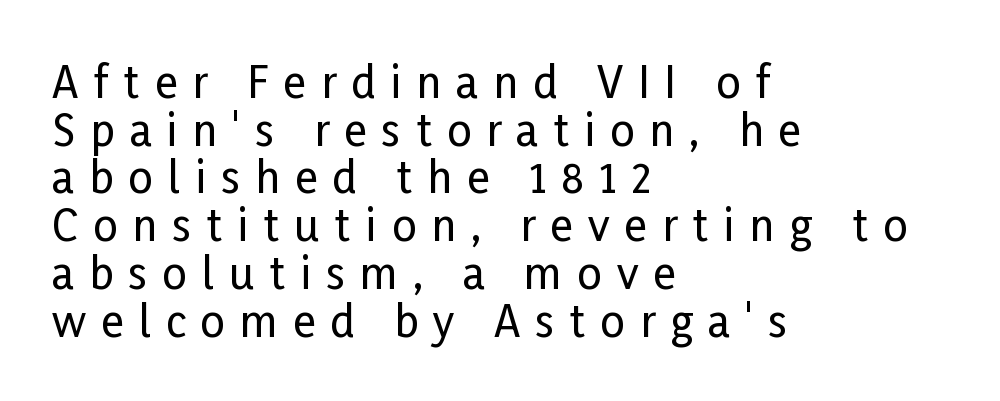
The image shows 43 px condensed sans-serif type, upright; set left-aligned, tight line spacing (1.11x), unusually wide letter spacing (+0.35 em), not underlined; low stroke contrast and a medium x-height.
